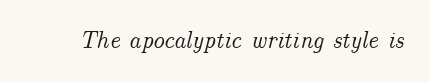
{"italic": "yes", "lean": "right", "slant_degrees": 14, "underline": "no", "letter_spacing": "normal", "letter_spacing_em": 0.0, "glyph_px": 24}
